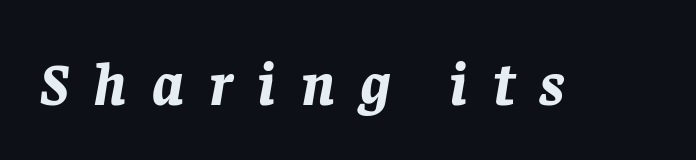
Q: Is the text bold? A: Yes.
Q: Is the text italic (slanted)? A: Yes, it leans right by about 8 degrees.
Q: Is the text underlined? A: No.
Q: Is the spacing between letters normal or unusually wide? A: Unusually wide.
Q: Width (condensed, normal, or wide)? A: Normal.
Q: Stroke contrast? A: Low.
Q: x-height? A: Large.
Q: Monospaced? A: No.
